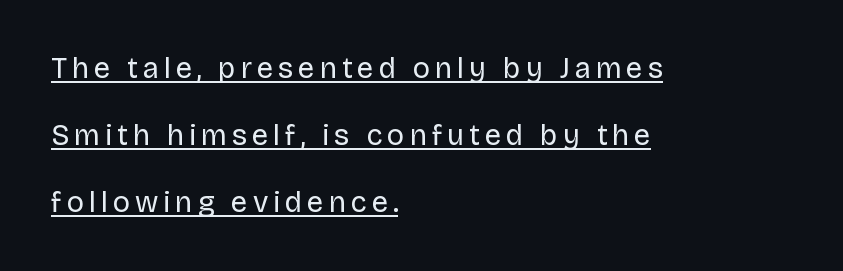
Every character sits straight up, as roman type does. The letters advance in unequal steps, a hallmark of proportional type. A light-to-regular cut is what we see here. The passage shown is typeset with a sans-serif family. The passage is arranged the way most books set body copy — flush left.
